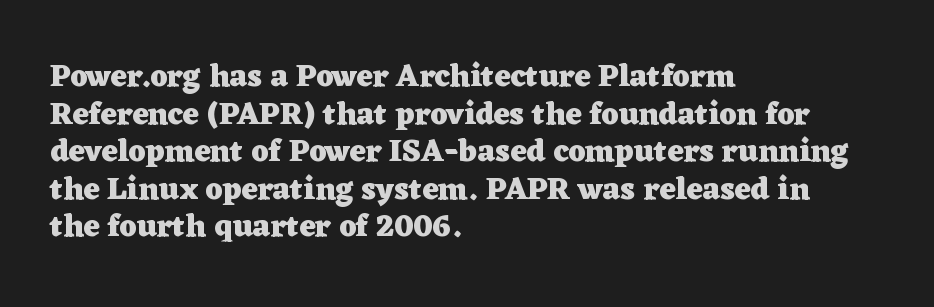
{"serif": "yes", "italic": "no", "bold": "yes", "weight": "heavy", "width": "wide", "stroke_contrast": "low", "x_height": "medium", "monospaced": "no", "underline": "no", "align": "left", "line_spacing_ratio": 1.21, "letter_spacing": "normal", "letter_spacing_em": 0.0, "glyph_px": 31}
